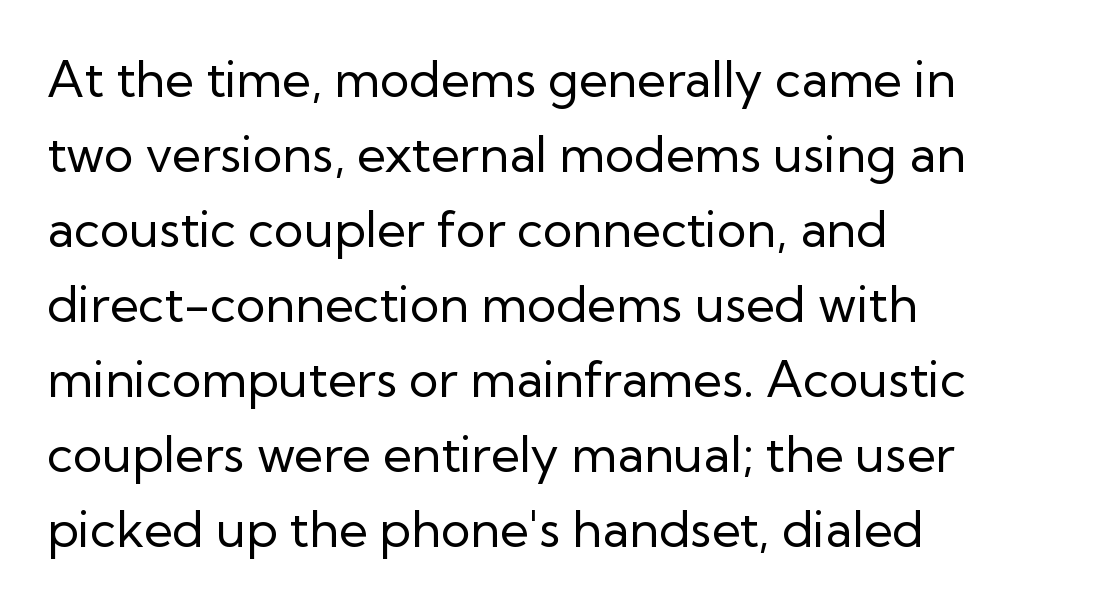
The image shows 50 px regular-weight sans-serif type, upright; set left-aligned, normal line spacing (1.5x), normal letter spacing, not underlined; low stroke contrast and a medium x-height.
